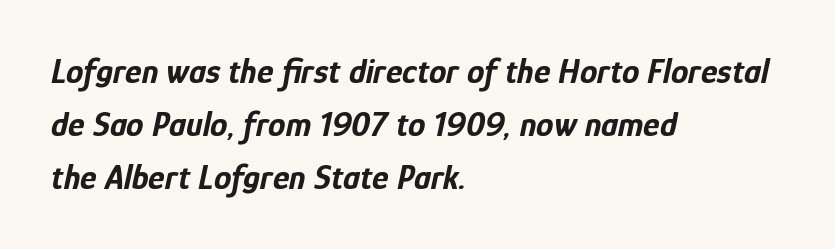
Q: Is the text bold? A: Yes.
Q: Is the text italic (slanted)? A: Yes, it leans right by about 12 degrees.
Q: Is the text underlined? A: No.
Q: How is the paragraph aligned? A: Left-aligned.
Q: Is the spacing between letters normal or unusually wide? A: Normal.
Q: Is the spacing between lines tight, normal or loose? A: Normal.
Q: Width (condensed, normal, or wide)? A: Condensed.
Q: Stroke contrast? A: Low.
Q: x-height? A: Medium.
Q: Monospaced? A: No.
